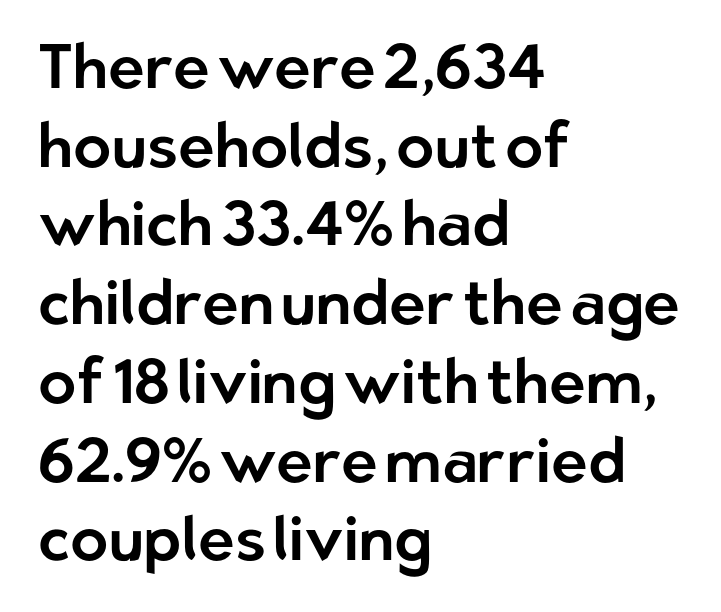
Q: Is the text italic (slanted)? A: No, it is upright.
Q: Is the typeface a serif or a sans-serif typeface? A: Sans-serif.
Q: Is the text underlined? A: No.
Q: How is the paragraph aligned? A: Left-aligned.
Q: Is the spacing between letters normal or unusually wide? A: Normal.
Q: Is the spacing between lines tight, normal or loose? A: Normal.
Q: Width (condensed, normal, or wide)? A: Normal.
Q: Stroke contrast? A: Low.
Q: x-height? A: Medium.
Q: Monospaced? A: No.
